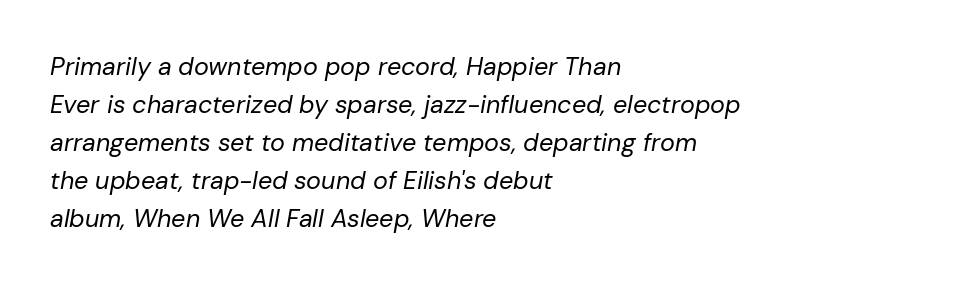
The cut favours lightness, reaching ordinary text weight at its darkest. Notice how the stems are inclined rather than vertical — that's the hallmark of italics. Does the copy run flush right? No — it runs flush left. This rendering leaves character spacing at its baseline value. Glance below the letters and you will spot only blank space.
